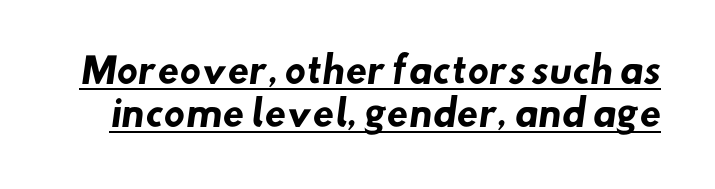
{"serif": "no", "bold": "yes", "weight": "heavy", "width": "normal", "stroke_contrast": "low", "x_height": "small", "monospaced": "no", "underline": "yes", "line_spacing_ratio": 1.24, "letter_spacing": "normal", "letter_spacing_em": 0.0, "glyph_px": 35}
